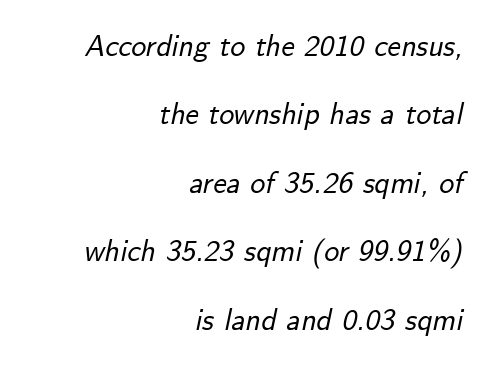
The image shows 30 px text type, italic (leaning right); set right-aligned, loose line spacing (2.28x), normal letter spacing, not underlined; low stroke contrast and a small x-height.
